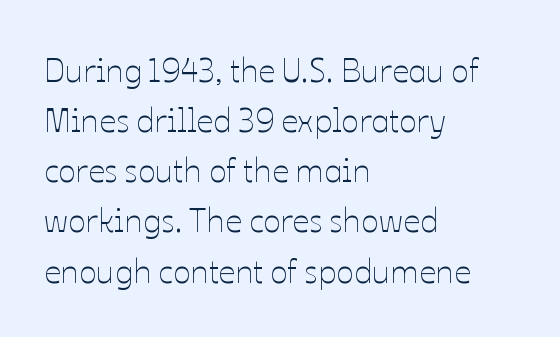
Q: Is the text bold? A: No.
Q: Is the text italic (slanted)? A: No, it is upright.
Q: Is the text underlined? A: No.
Q: How is the paragraph aligned? A: Left-aligned.
Q: Is the spacing between letters normal or unusually wide? A: Normal.
Q: Is the spacing between lines tight, normal or loose? A: Normal.
Q: Width (condensed, normal, or wide)? A: Normal.
Q: Stroke contrast? A: Low.
Q: x-height? A: Medium.
Q: Monospaced? A: No.
